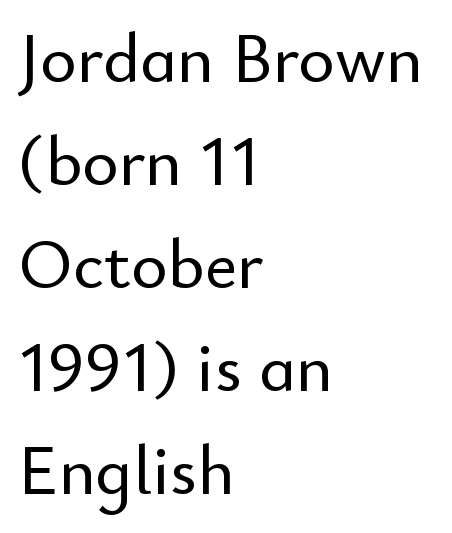
{"serif": "no", "italic": "no", "width": "normal", "stroke_contrast": "low", "x_height": "small", "monospaced": "no", "underline": "no", "align": "left", "line_spacing": "normal", "line_spacing_ratio": 1.47, "letter_spacing": "normal", "letter_spacing_em": 0.0, "glyph_px": 70}
